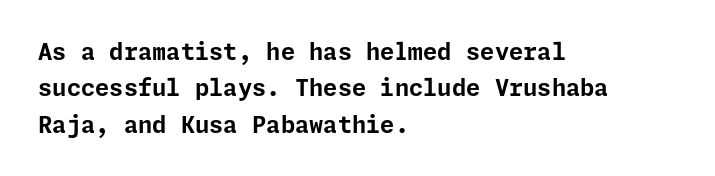
The text block is weighted toward the left margin, trailing off unevenly rightward. These lines carry a lot of weight — the face is fully bold. The letters stand upright; this is a roman face. Each row of text sits above clean, open space. This rendering leaves character spacing at its baseline value.
